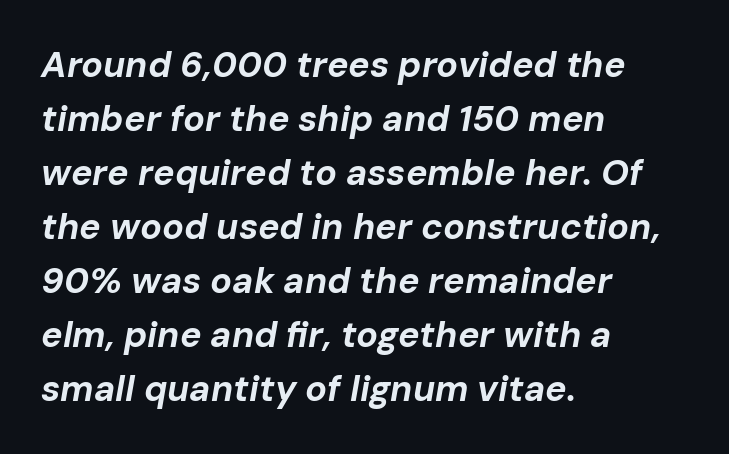
The image shows 36 px bold type, italic (leaning right); set left-aligned, normal line spacing (1.5x), normal letter spacing, not underlined; low stroke contrast and a medium x-height.
